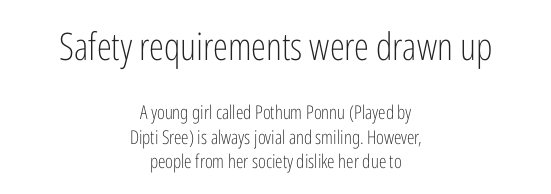
The image shows 38 px light, condensed sans-serif type, upright; set centered, normal line spacing (1.29x), normal letter spacing, not underlined; the first (top) block is 2.0x larger; low stroke contrast and a medium x-height.
